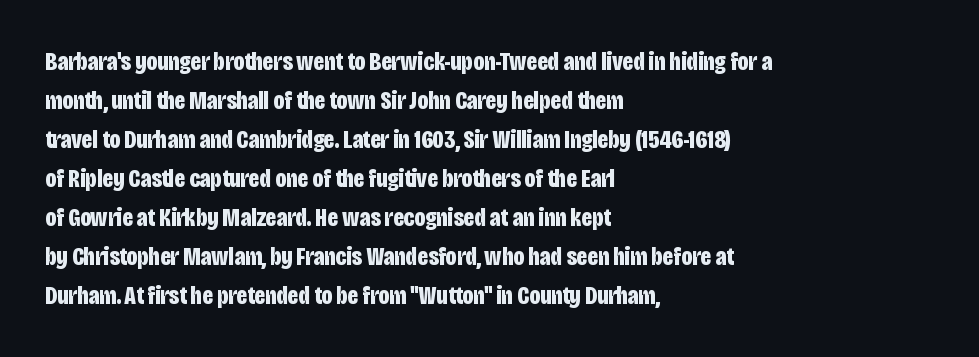
The image shows 26 px bold type, upright; set left-aligned, normal line spacing (1.5x), normal letter spacing, not underlined.
